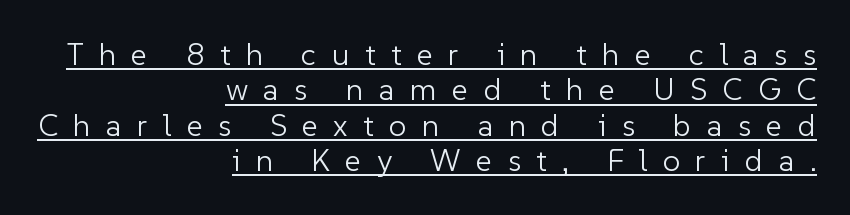
Q: Is the text bold? A: No.
Q: Is the text italic (slanted)? A: No, it is upright.
Q: Is the typeface a serif or a sans-serif typeface? A: Sans-serif.
Q: Is the text underlined? A: Yes.
Q: How is the paragraph aligned? A: Right-aligned.
Q: Is the spacing between letters normal or unusually wide? A: Unusually wide.
Q: Is the spacing between lines tight, normal or loose? A: Tight.
Q: Width (condensed, normal, or wide)? A: Normal.
Q: Stroke contrast? A: Low.
Q: x-height? A: Medium.
Q: Monospaced? A: No.
